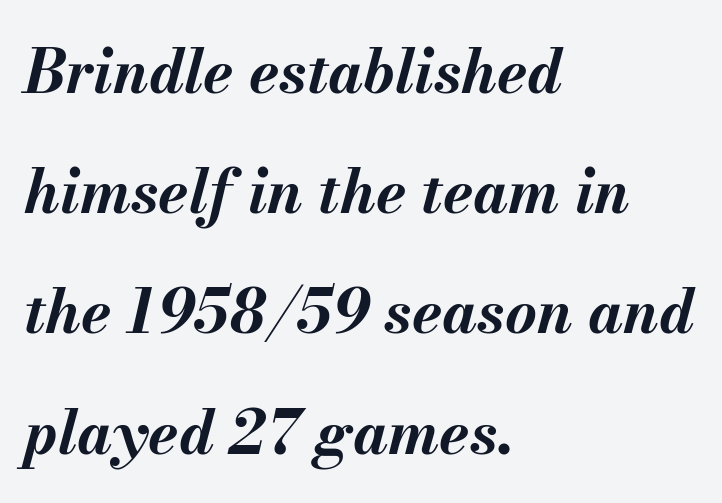
These lines stand farther apart than default settings would place them. Words appear dense and cohesive because spacing is normal. Quick note: underline off. In terms of posture, this sample is oblique. Students, this is bold: see how much ink each stroke carries. In CSS terms this would be text-align: left.
